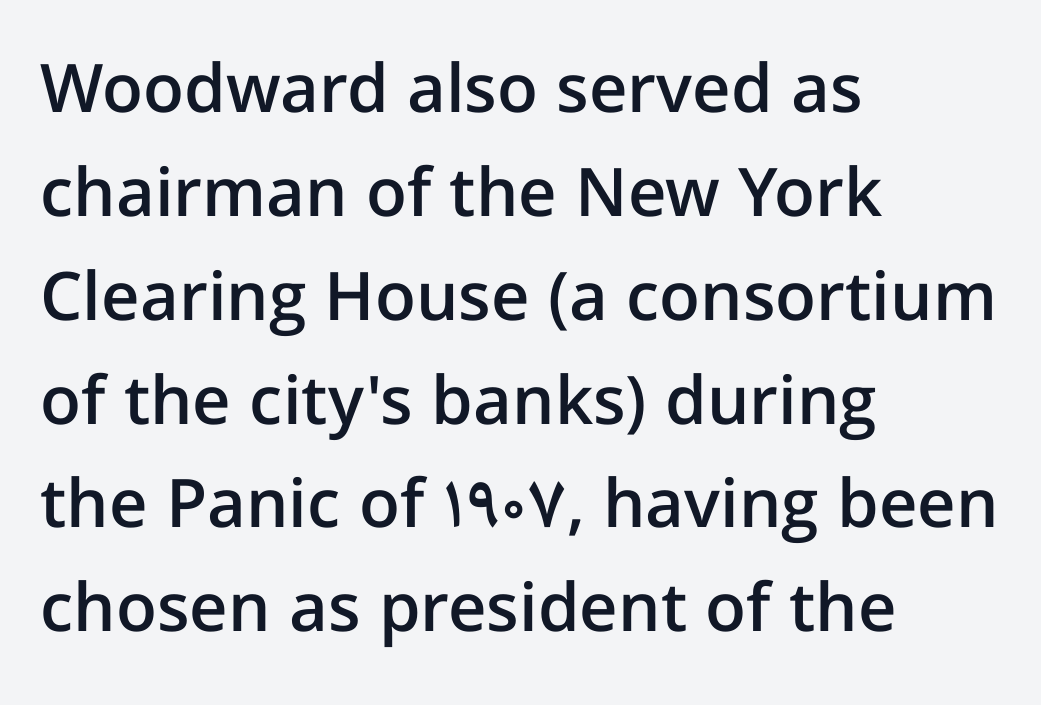
{"serif": "no", "italic": "no", "bold": "semi", "weight": "semibold", "width": "normal", "stroke_contrast": "low", "x_height": "medium", "monospaced": "no", "underline": "no", "align": "left", "line_spacing": "normal", "line_spacing_ratio": 1.55, "letter_spacing": "normal", "letter_spacing_em": 0.0, "glyph_px": 67}
